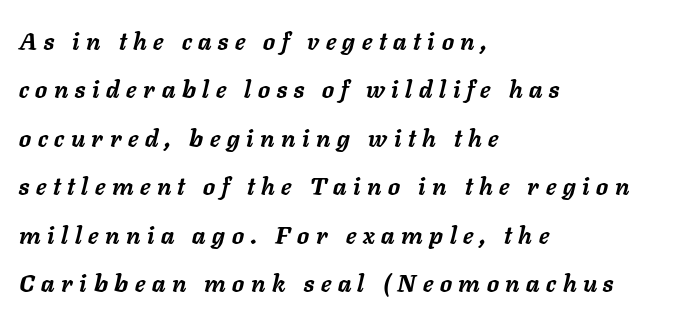
Q: Is the text bold? A: Yes.
Q: Is the text italic (slanted)? A: Yes, it leans right by about 11 degrees.
Q: Is the text underlined? A: No.
Q: How is the paragraph aligned? A: Left-aligned.
Q: Is the spacing between letters normal or unusually wide? A: Unusually wide.
Q: Is the spacing between lines tight, normal or loose? A: Loose.
